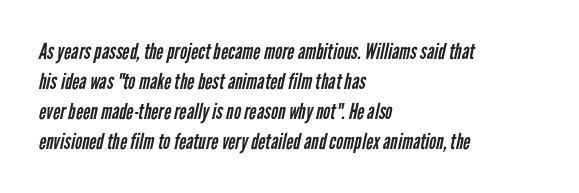
Q: Is the text bold? A: No.
Q: Is the text underlined? A: No.
Q: How is the paragraph aligned? A: Left-aligned.
Q: Is the spacing between letters normal or unusually wide? A: Normal.
Q: Is the spacing between lines tight, normal or loose? A: Normal.
